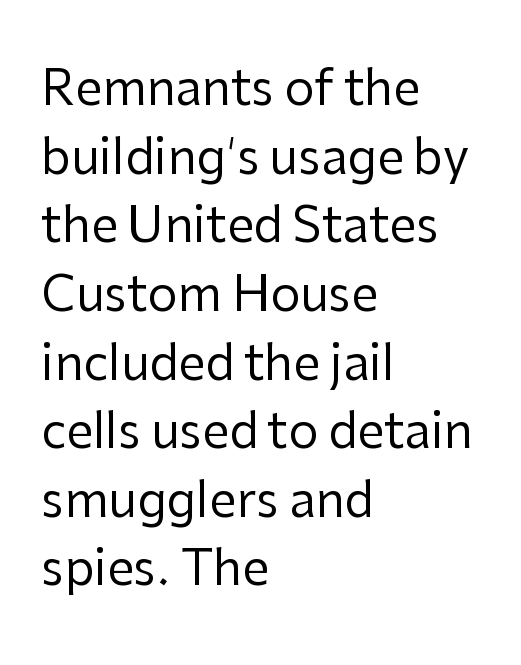
{"serif": "no", "italic": "no", "bold": "no", "weight": "regular", "width": "normal", "stroke_contrast": "low", "x_height": "medium", "monospaced": "no", "underline": "no", "align": "left", "line_spacing": "normal", "line_spacing_ratio": 1.43, "letter_spacing": "normal", "letter_spacing_em": 0.0, "glyph_px": 48}
